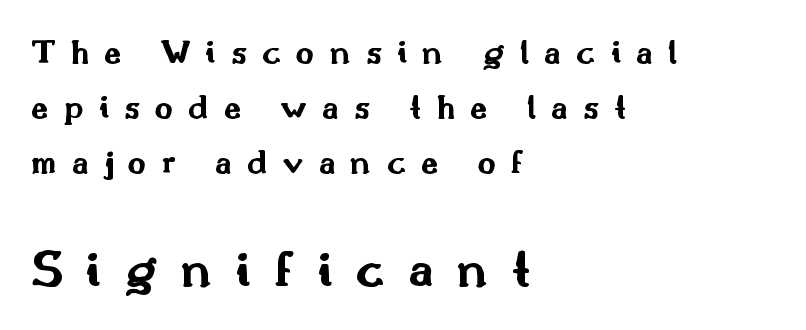
The image shows 53 px bold, wide sans-serif type, upright; set left-aligned, normal line spacing (1.57x), unusually wide letter spacing (+0.44 em), not underlined; the second (bottom) block is 1.51x larger; medium stroke contrast and a small x-height.
